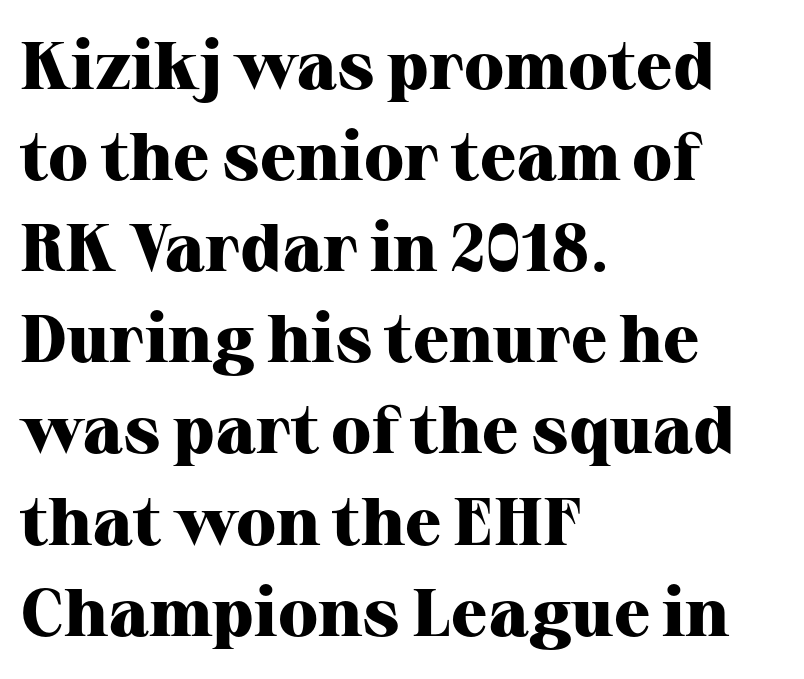
{"serif": "yes", "italic": "no", "bold": "yes", "weight": "heavy", "width": "normal", "stroke_contrast": "high", "x_height": "medium", "monospaced": "no", "underline": "no", "align": "left", "line_spacing": "normal", "line_spacing_ratio": 1.36, "letter_spacing": "normal", "letter_spacing_em": 0.0, "glyph_px": 67}
